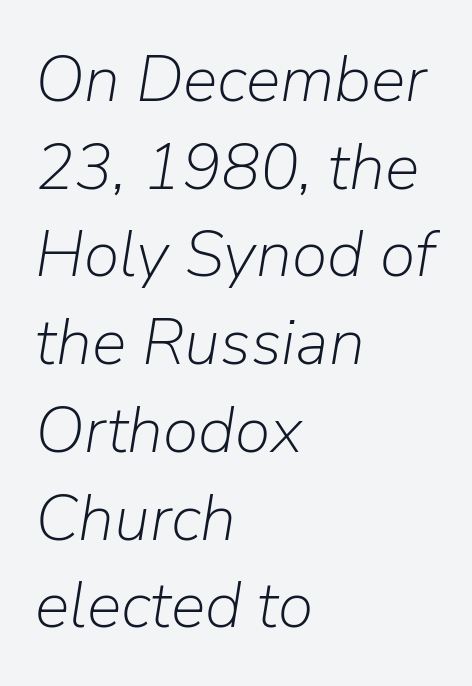
Varying glyph widths throughout — classic text-font behaviour. The vertical gap from one line to the next is medium. The rendering keeps characters at their native spacing. The lettering tilts uniformly, giving the passage an italic look. This rendering uses left alignment, leaving the right contour irregular. The font sits on the lighter half of the weight spectrum, regular included.
